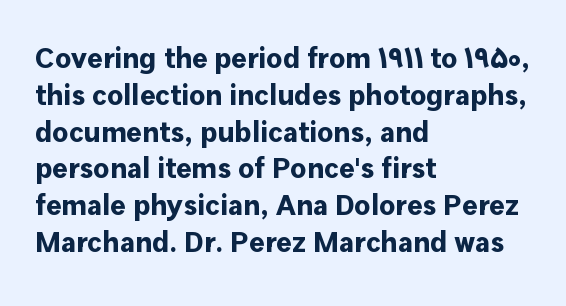
Q: Is the text bold? A: Yes.
Q: Is the text italic (slanted)? A: No, it is upright.
Q: Is the typeface a serif or a sans-serif typeface? A: Sans-serif.
Q: Is the text underlined? A: No.
Q: How is the paragraph aligned? A: Left-aligned.
Q: Is the spacing between letters normal or unusually wide? A: Normal.
Q: Is the spacing between lines tight, normal or loose? A: Normal.
Q: Width (condensed, normal, or wide)? A: Normal.
Q: Stroke contrast? A: Low.
Q: x-height? A: Medium.
Q: Monospaced? A: No.
